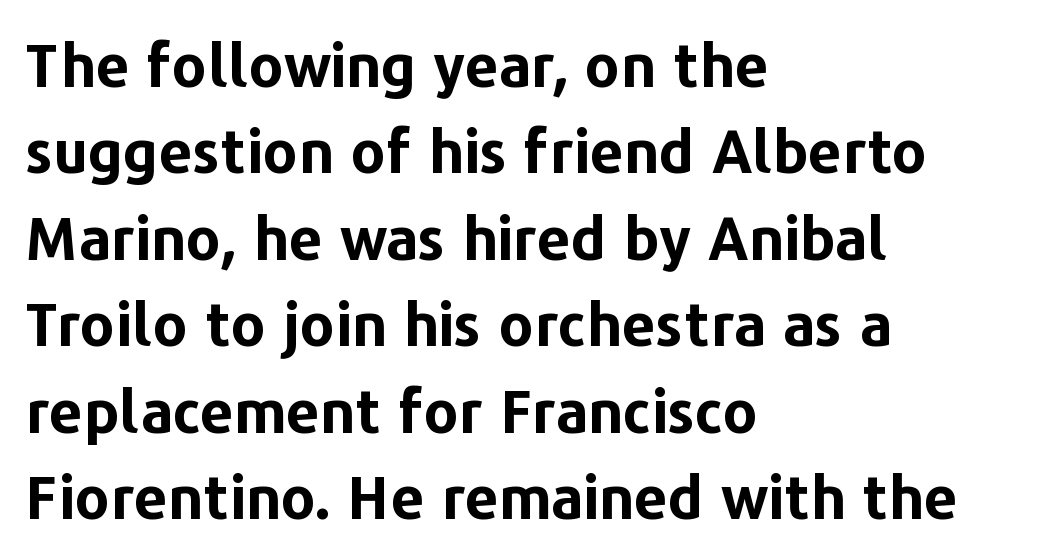
Nothing sits at the stroke ends, so this counts as sans-serif. A student would call this left alignment; a typographer would say flush left, rag right. The specimen omits any rule beneath the text block's lines. The letterforms sit shoulder to shoulder at normal distance.
